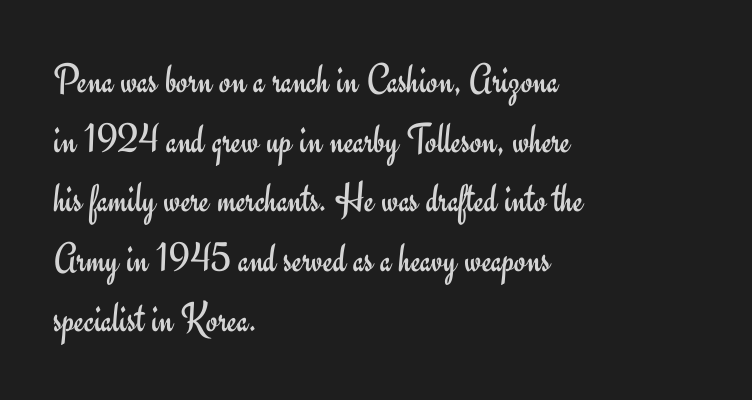
Q: Is the text bold? A: No.
Q: Is the text italic (slanted)? A: Yes.
Q: Is the typeface a serif or a sans-serif typeface? A: Sans-serif.
Q: Is the text underlined? A: No.
Q: How is the paragraph aligned? A: Left-aligned.
Q: Is the spacing between letters normal or unusually wide? A: Normal.
Q: Is the spacing between lines tight, normal or loose? A: Normal.
Q: Width (condensed, normal, or wide)? A: Normal.
Q: Stroke contrast? A: Low.
Q: x-height? A: Small.
Q: Monospaced? A: No.
